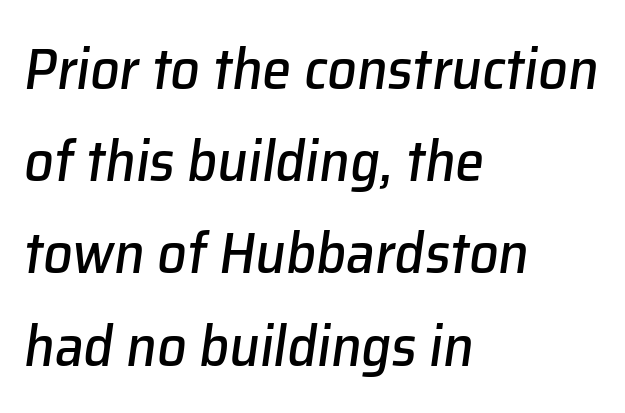
{"italic": "yes", "lean": "right", "slant_degrees": 8, "width": "normal", "stroke_contrast": "low", "x_height": "medium", "monospaced": "no", "underline": "no", "align": "left", "line_spacing": "normal", "line_spacing_ratio": 1.59, "letter_spacing": "normal", "letter_spacing_em": 0.0, "glyph_px": 58}
